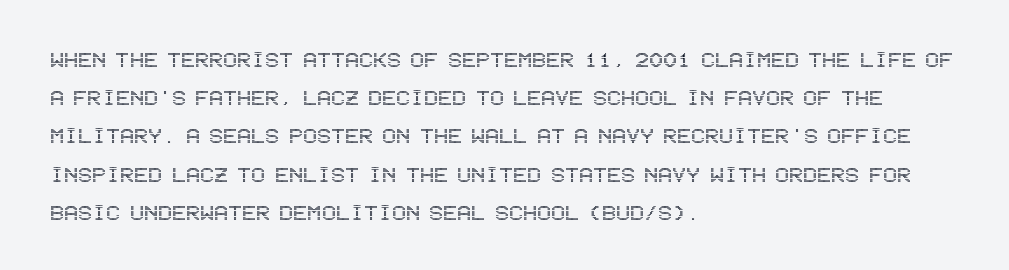
The image shows 26 px text type, upright; set left-aligned, normal line spacing (1.47x), normal letter spacing, not underlined.
